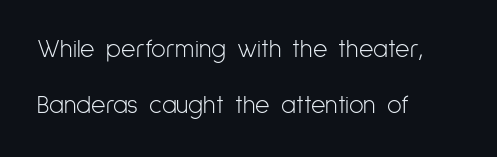
The image shows 25 px text type, upright; set left-aligned, loose line spacing (2.25x), normal letter spacing, not underlined.
